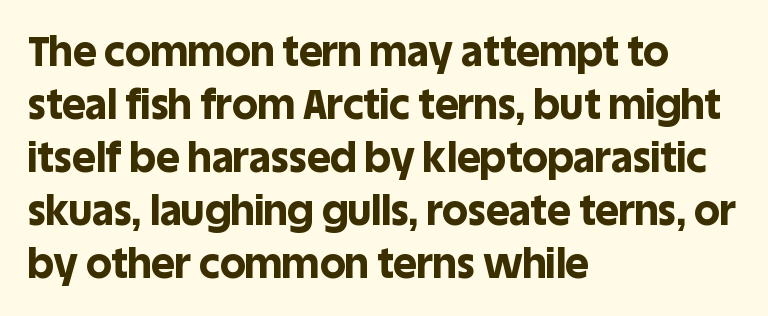
{"serif": "no", "italic": "no", "bold": "yes", "weight": "bold", "width": "normal", "x_height": "large", "monospaced": "no", "underline": "no", "align": "left", "line_spacing": "normal", "line_spacing_ratio": 1.29, "letter_spacing": "normal", "letter_spacing_em": 0.0, "glyph_px": 41}
